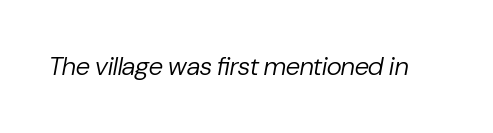
{"italic": "yes", "lean": "right", "slant_degrees": 10, "bold": "no", "underline": "no", "letter_spacing": "normal", "letter_spacing_em": 0.0, "glyph_px": 26}
